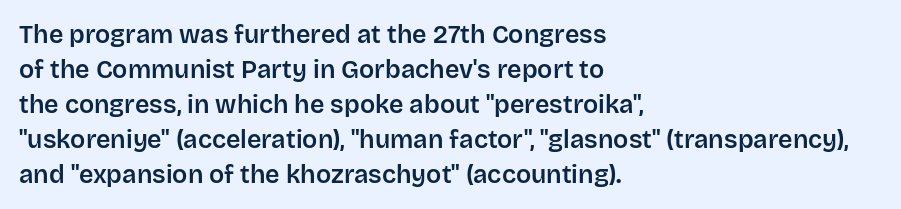
The image shows 25 px text type, upright; set left-aligned, normal line spacing (1.4x), normal letter spacing, not underlined.
